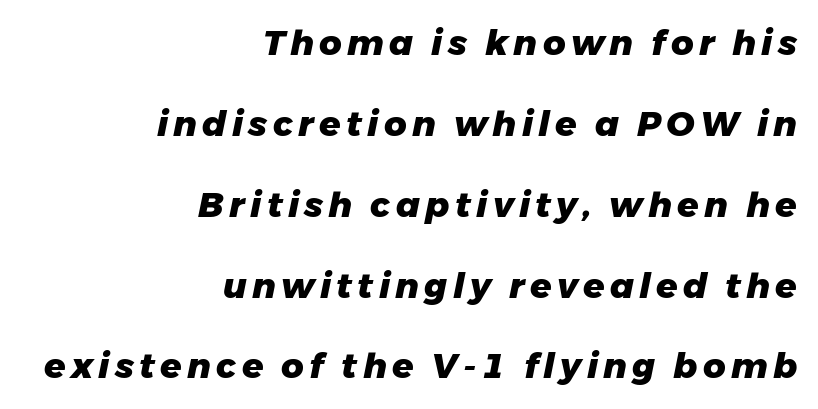
{"italic": "yes", "lean": "right", "slant_degrees": 11, "bold": "yes", "weight": "heavy", "width": "normal", "stroke_contrast": "low", "x_height": "medium", "monospaced": "no", "underline": "no", "align": "right", "line_spacing": "loose", "line_spacing_ratio": 2.31, "glyph_px": 35}
